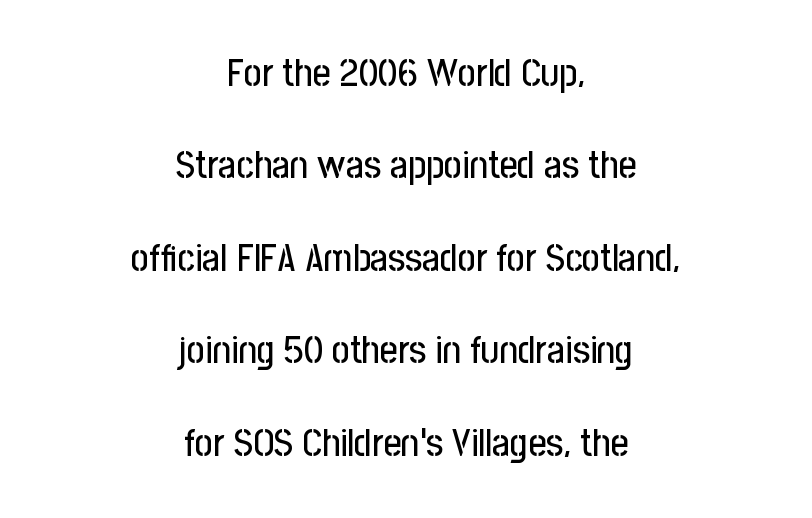
The passage shown is not underscored anywhere. You can tell it's not italic because the verticals are truly vertical. Spacing verdict: proportional, widths tailored to each character. This rendering leaves character spacing at its baseline value.
